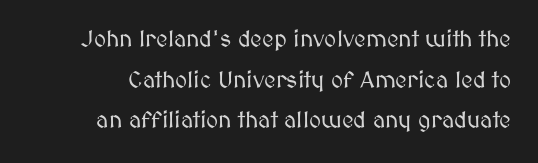
{"italic": "no", "underline": "no", "line_spacing_ratio": 1.77, "letter_spacing": "normal", "letter_spacing_em": 0.0, "glyph_px": 23}
